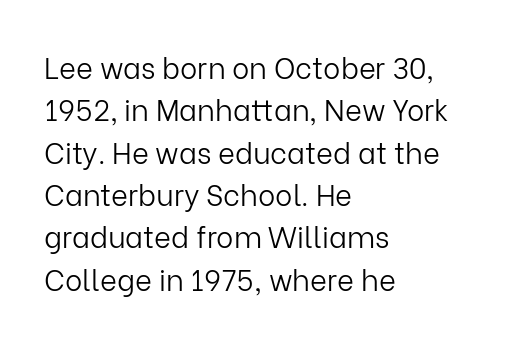
The image shows 29 px light sans-serif type, upright; set left-aligned, normal line spacing (1.46x), normal letter spacing, not underlined; low stroke contrast and a medium x-height.
